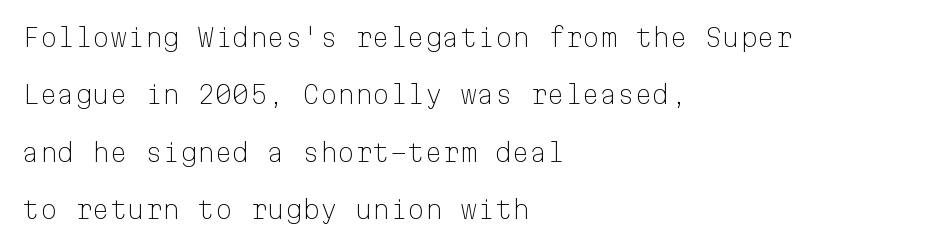
{"italic": "no", "bold": "no", "underline": "no", "align": "left", "line_spacing": "loose", "line_spacing_ratio": 2.3, "letter_spacing": "normal", "letter_spacing_em": 0.0, "glyph_px": 25}
